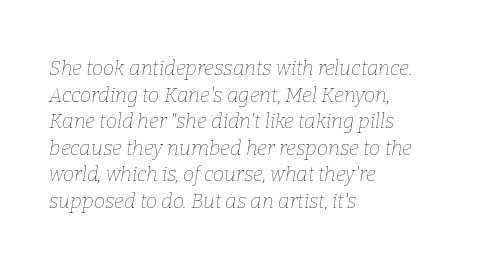
The image shows 20 px text type, italic (leaning right); set left-aligned, normal line spacing (1.33x), normal letter spacing, not underlined.
